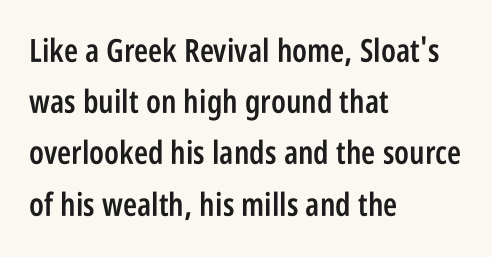
Summary of vertical rhythm: regular, with standard interline spacing. A bit beefed up — I'd call it semibold rather than bold. In CSS terms this would be text-align: left. Think of a printed novel: that variable character pitch is what you see here. The letters sit at their default tracking, neither squeezed nor spread.
